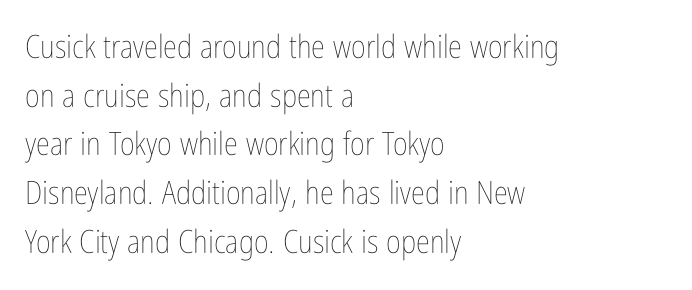
{"italic": "no", "bold": "no", "weight": "thin", "width": "condensed", "stroke_contrast": "low", "x_height": "medium", "monospaced": "no", "underline": "no", "align": "left", "line_spacing": "normal", "line_spacing_ratio": 1.52, "letter_spacing": "normal", "letter_spacing_em": 0.0, "glyph_px": 32}
